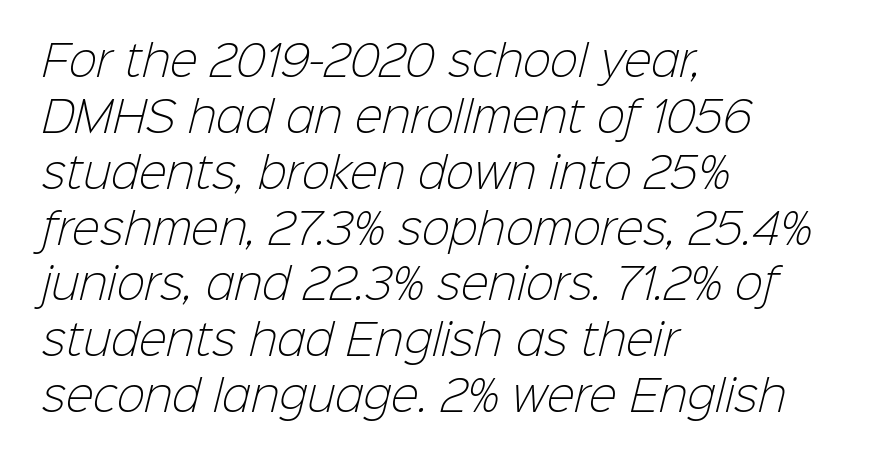
The image shows 42 px light sans-serif type; set left-aligned, normal line spacing (1.33x), normal letter spacing, not underlined; low stroke contrast and a medium x-height.
